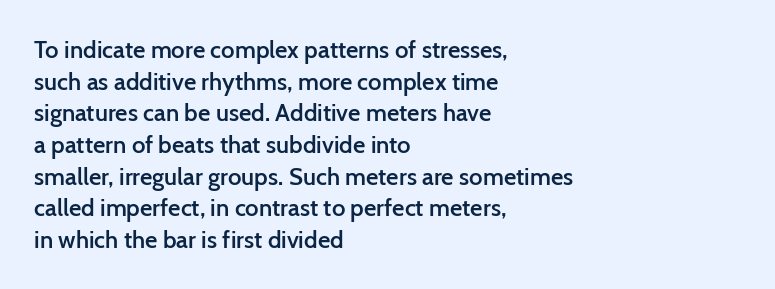
{"italic": "no", "bold": "semi", "underline": "no", "align": "left", "line_spacing": "normal", "line_spacing_ratio": 1.32, "letter_spacing": "normal", "letter_spacing_em": 0.0, "glyph_px": 24}
